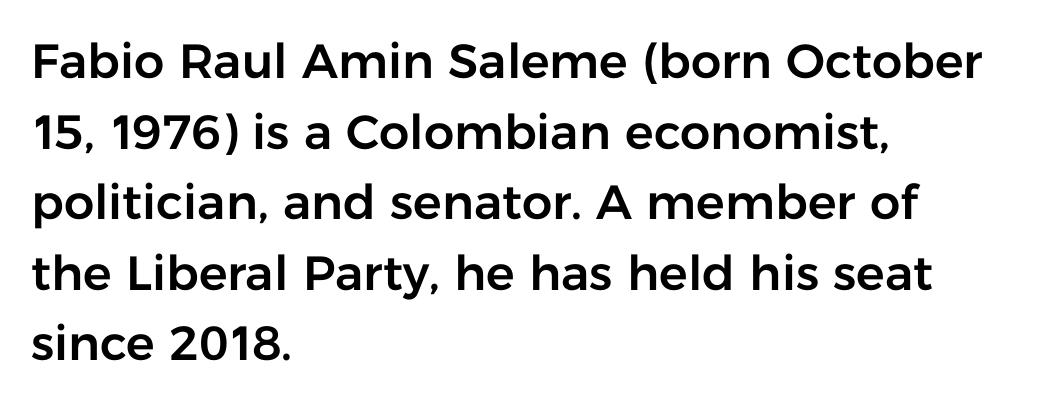
The specimen omits any rule beneath the text block's lines. Visually the block forms a straight wall on the left and a jagged coastline on the right. Do the letters lean? They stand straight. The gaps between neighbouring characters are ordinary and unremarkable. These lines are rendered in a variable-pitch font. Compared with typical paragraphs, the rows here are spaced about the same.
